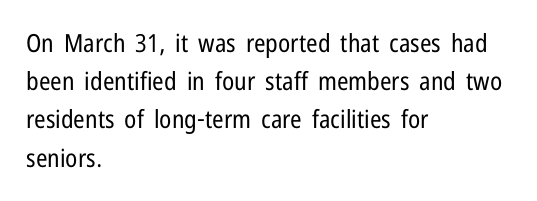
The image shows 25 px text type, upright; set left-aligned, normal line spacing (1.53x), normal letter spacing, not underlined.
